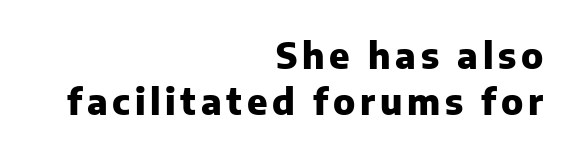
Style check: upright. Check under the words: just untouched page. Serif or sans? Sans — the stroke terminals are bare. These lines sit exactly where default settings would place them.
